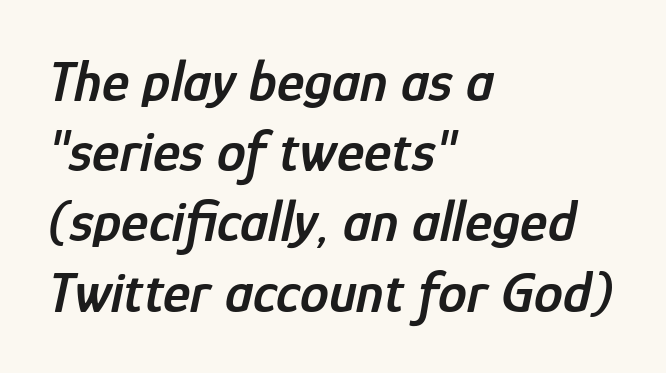
The image shows 58 px semibold, condensed type, italic (leaning right); set left-aligned, line spacing 1.21x, normal letter spacing, not underlined; low stroke contrast and a medium x-height.
